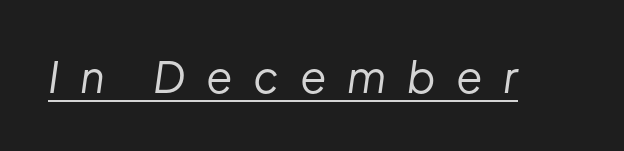
The image shows 43 px regular-weight type, italic (leaning right); set unusually wide letter spacing (+0.48 em), underlined; low stroke contrast and a medium x-height.
